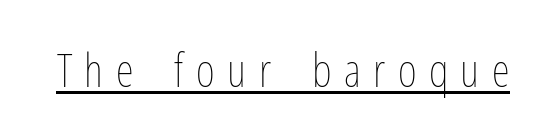
{"italic": "no", "bold": "no", "weight": "thin", "width": "condensed", "stroke_contrast": "low", "x_height": "medium", "monospaced": "no", "underline": "yes", "letter_spacing": "wide", "letter_spacing_em": 0.27, "glyph_px": 46}
